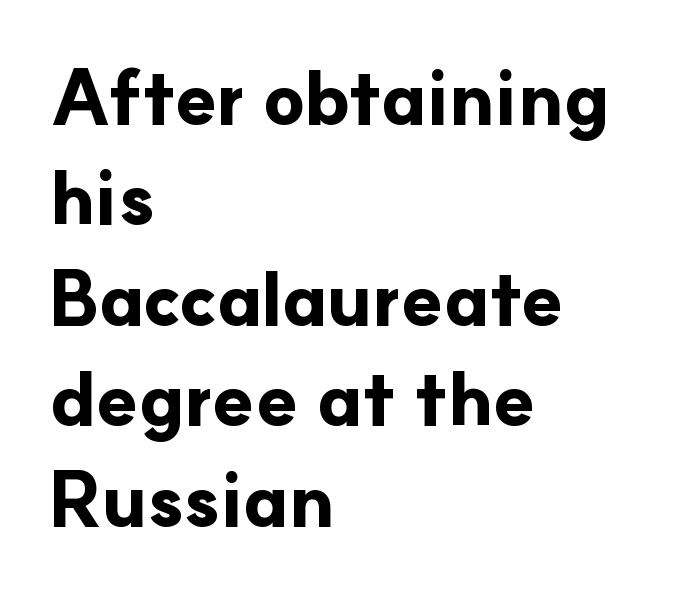
{"serif": "no", "italic": "no", "bold": "yes", "weight": "bold", "width": "normal", "stroke_contrast": "low", "x_height": "small", "monospaced": "no", "underline": "no", "align": "left", "line_spacing": "normal", "line_spacing_ratio": 1.34, "letter_spacing": "normal", "letter_spacing_em": 0.0, "glyph_px": 75}
